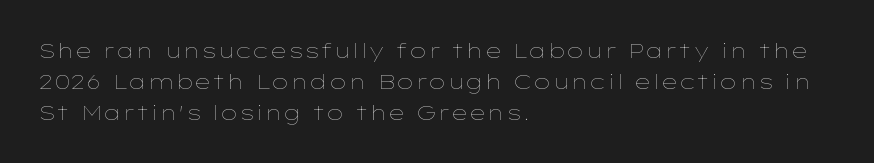
The image shows 20 px text type, upright; set left-aligned, normal line spacing (1.55x), normal letter spacing, not underlined.
